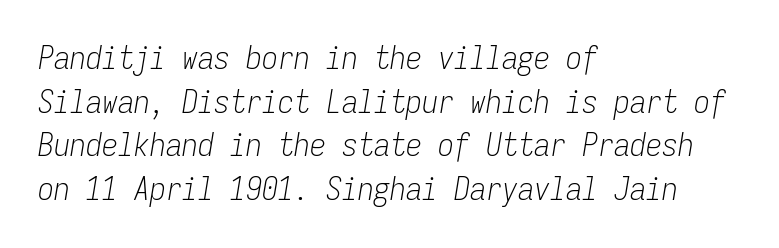
Q: Is the text bold? A: No.
Q: Is the text italic (slanted)? A: Yes, it leans right by about 9 degrees.
Q: Is the text underlined? A: No.
Q: How is the paragraph aligned? A: Left-aligned.
Q: Is the spacing between letters normal or unusually wide? A: Normal.
Q: Is the spacing between lines tight, normal or loose? A: Normal.
Q: Width (condensed, normal, or wide)? A: Condensed.
Q: Stroke contrast? A: Low.
Q: x-height? A: Medium.
Q: Monospaced? A: Yes.
